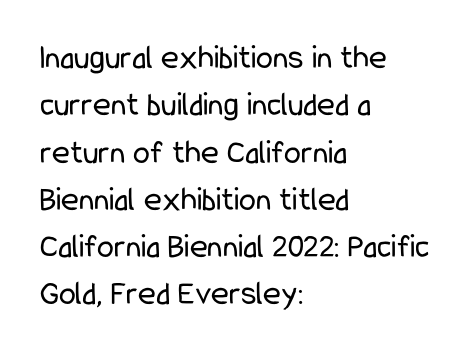
Spacing verdict: proportional, widths tailored to each character. Nobody touched the tracking dial on this one. Anything drawn beneath the words? Only blank space. The characters display no serif detailing; their extremities are plain.
